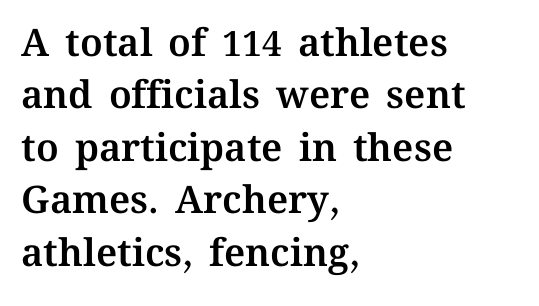
Q: Is the text italic (slanted)? A: No, it is upright.
Q: Is the text underlined? A: No.
Q: How is the paragraph aligned? A: Left-aligned.
Q: Is the spacing between letters normal or unusually wide? A: Normal.
Q: Is the spacing between lines tight, normal or loose? A: Normal.
Q: Width (condensed, normal, or wide)? A: Normal.
Q: Stroke contrast? A: Medium.
Q: x-height? A: Medium.
Q: Monospaced? A: No.
